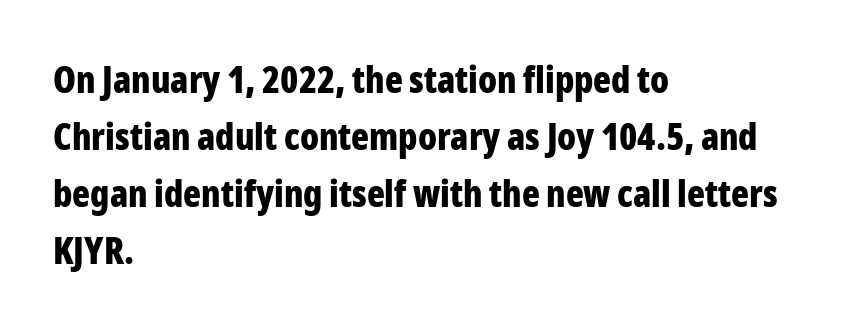
Its strokes are broad and dark, the hallmark of bold type. Is this a sans? Yes — the strokes have no serifs. Is this a fixed-width face? No — the glyphs have proportional, varying widths. These lines stack with their left ends in a neat column. The strip under each line holds only bare page.
